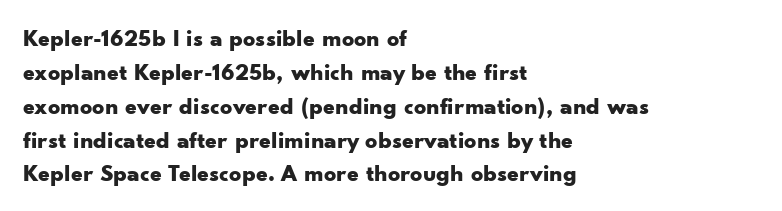
Check under the words: just untouched page. The lettering stays uniformly vertical, giving the passage a roman look. Does the weight exceed regular? Yes, all the way to bold. Leading: standard.
